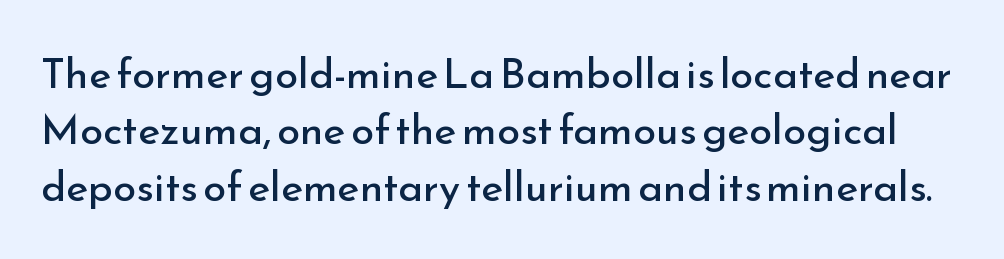
The image shows 42 px regular-weight sans-serif type, upright; set normal line spacing (1.34x), normal letter spacing, not underlined; low stroke contrast and a small x-height.
